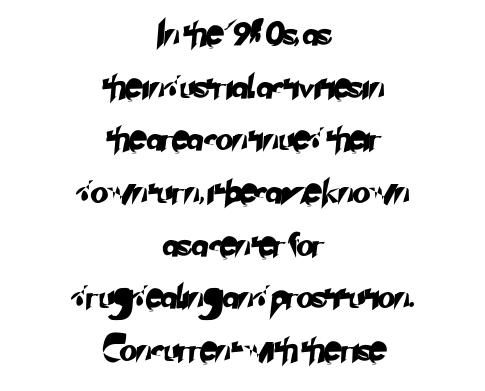
Type without underlining. Loosely led — the rows are spread out. The line texture is even and compact thanks to regular tracking. If you folded the block vertically in half, each line would mirror itself in length.
